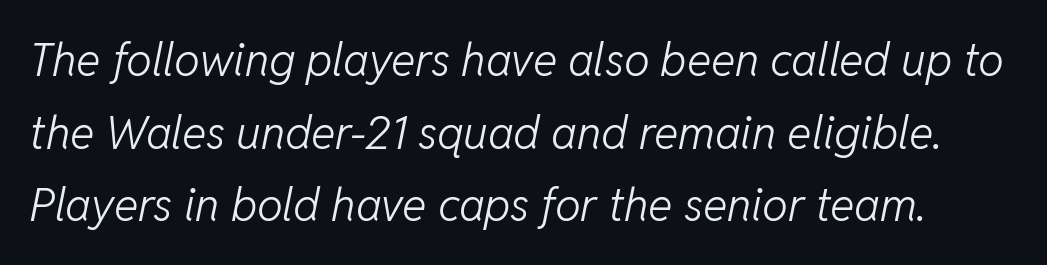
The image shows 46 px light type, italic (leaning right); set normal line spacing (1.58x), normal letter spacing, not underlined; low stroke contrast and a medium x-height.
